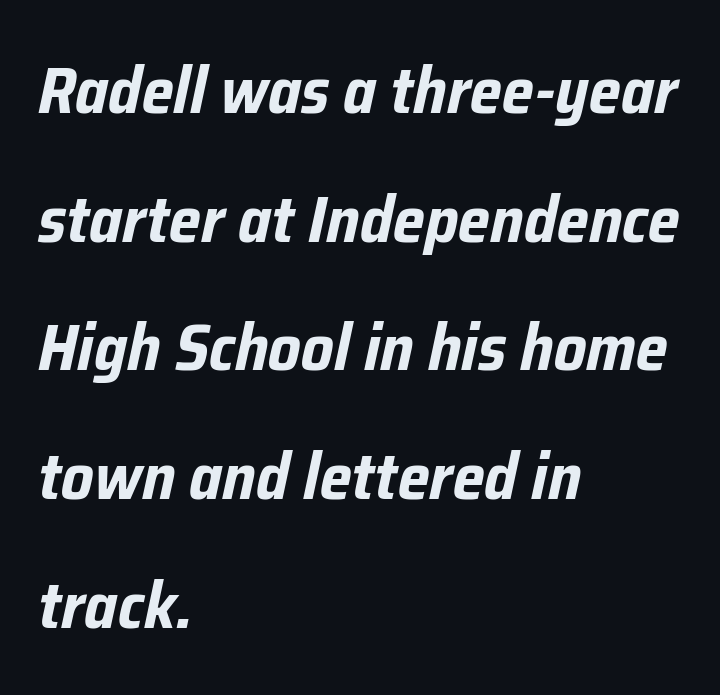
{"italic": "yes", "lean": "right", "slant_degrees": 12, "bold": "yes", "weight": "bold", "width": "condensed", "stroke_contrast": "low", "x_height": "medium", "monospaced": "no", "underline": "no", "align": "left", "line_spacing": "loose", "line_spacing_ratio": 1.95, "letter_spacing": "normal", "letter_spacing_em": 0.0, "glyph_px": 66}
